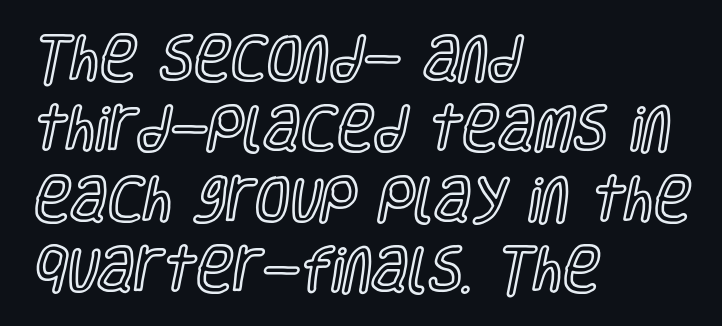
Q: Is the text italic (slanted)? A: Yes.
Q: Is the text underlined? A: No.
Q: How is the paragraph aligned? A: Left-aligned.
Q: Is the spacing between letters normal or unusually wide? A: Normal.
Q: Is the spacing between lines tight, normal or loose? A: Normal.
Q: Width (condensed, normal, or wide)? A: Condensed.
Q: x-height? A: Large.
Q: Monospaced? A: No.
